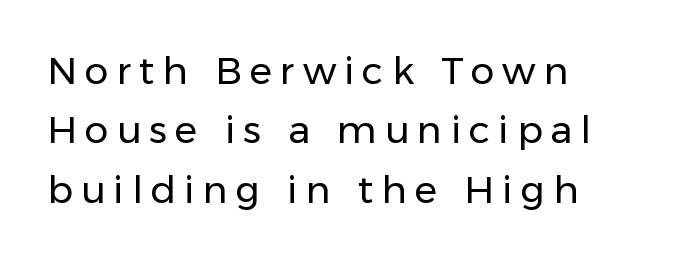
Rendered with straight, roman letterforms. This rendering uses left alignment, leaving the right contour irregular. In terms of letterspacing, this is a distinctly airy, spread setting. Regarding serifs, this sample does without them.
